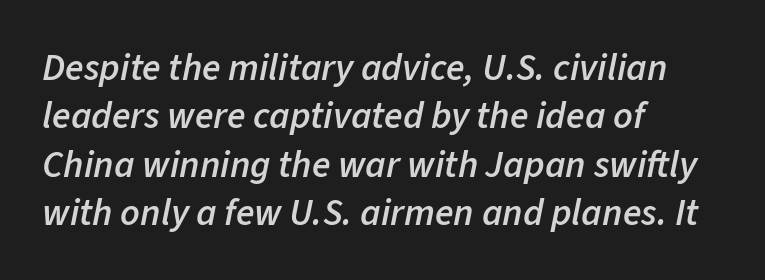
{"italic": "yes", "lean": "right", "slant_degrees": 11, "bold": "semi", "weight": "semibold", "width": "normal", "stroke_contrast": "low", "x_height": "medium", "monospaced": "no", "underline": "no", "align": "left", "line_spacing": "normal", "line_spacing_ratio": 1.27, "letter_spacing": "normal", "letter_spacing_em": 0.0, "glyph_px": 38}
